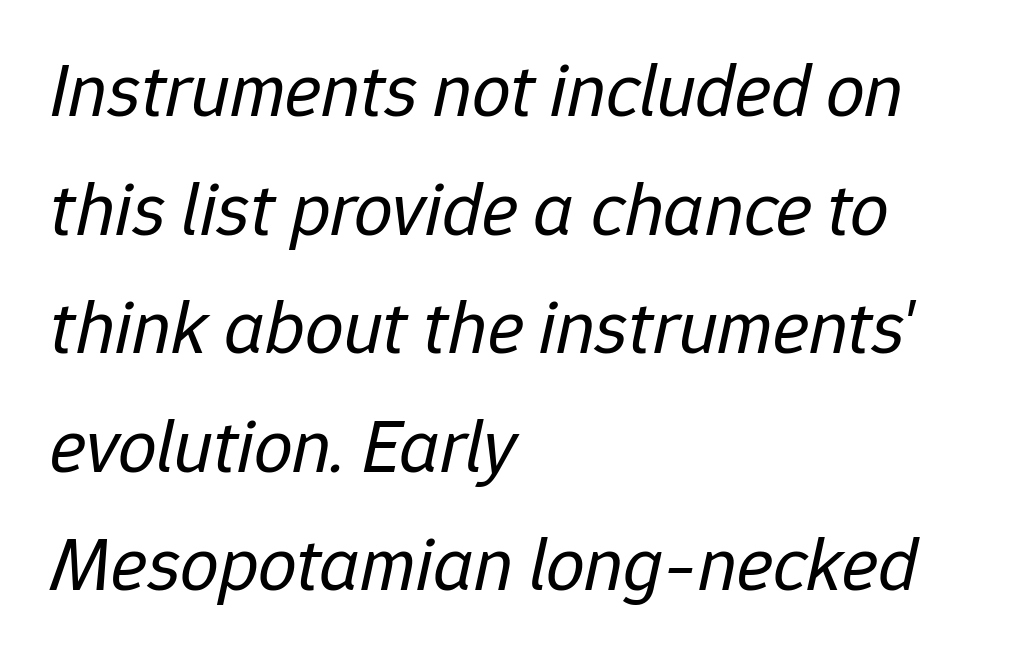
Q: Is the text bold? A: No.
Q: Is the text italic (slanted)? A: Yes, it leans right by about 12 degrees.
Q: Is the text underlined? A: No.
Q: How is the paragraph aligned? A: Left-aligned.
Q: Is the spacing between letters normal or unusually wide? A: Normal.
Q: Is the spacing between lines tight, normal or loose? A: Normal.
Q: Width (condensed, normal, or wide)? A: Normal.
Q: Stroke contrast? A: Low.
Q: x-height? A: Medium.
Q: Monospaced? A: No.
